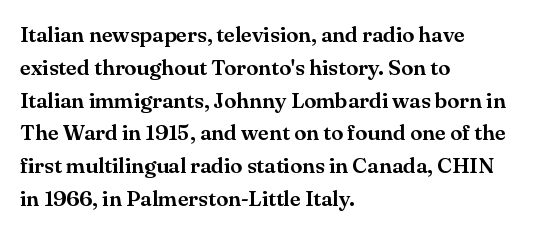
The image shows 22 px text type, upright; set left-aligned, normal line spacing (1.49x), normal letter spacing, not underlined.
